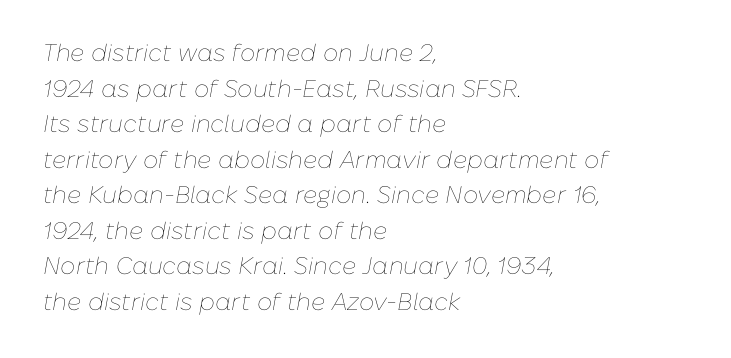
Q: Is the text bold? A: No.
Q: Is the text italic (slanted)? A: Yes, it leans right by about 10 degrees.
Q: Is the text underlined? A: No.
Q: How is the paragraph aligned? A: Left-aligned.
Q: Is the spacing between letters normal or unusually wide? A: Normal.
Q: Is the spacing between lines tight, normal or loose? A: Normal.
